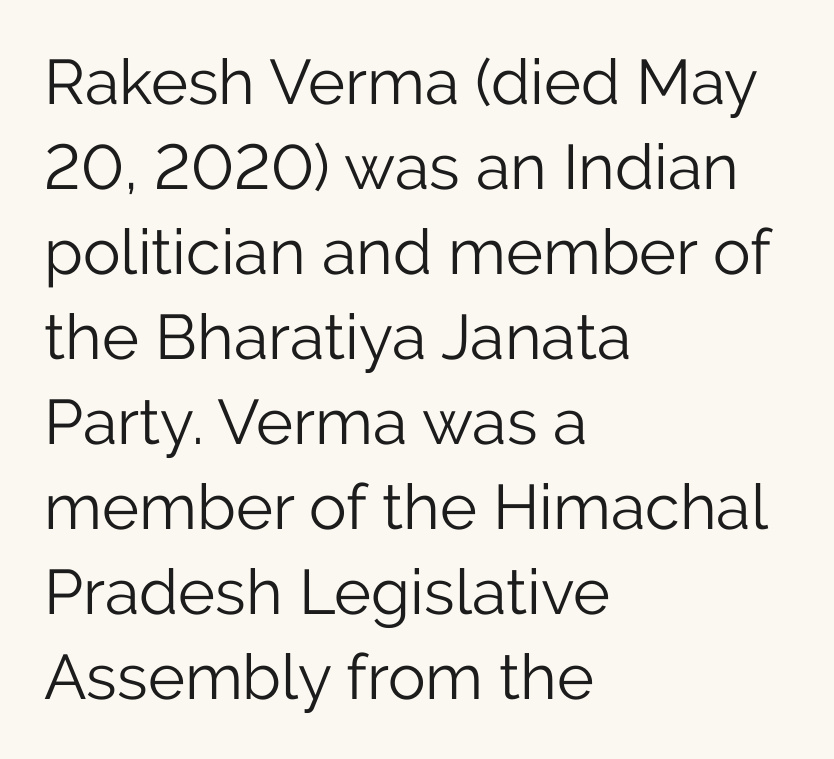
The image shows 63 px light sans-serif type, upright; set left-aligned, normal line spacing (1.35x), normal letter spacing, not underlined; low stroke contrast and a medium x-height.
